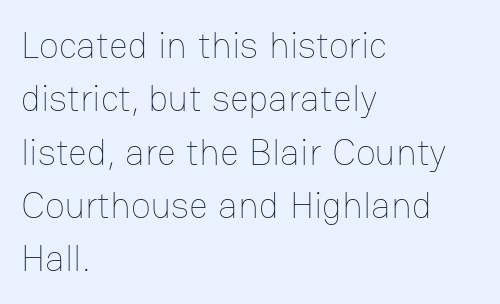
Left-aligned paragraph, ragged on the right. The block of text has a typical density, with ordinary space between rows. Compared with typical body copy, the letter spacing here is the same. Each stroke keeps to a modest, everyday thickness or less. This rendering features lettering with no underline.
